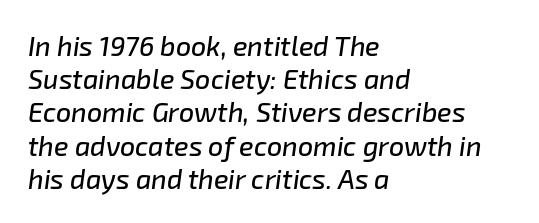
Q: Is the text italic (slanted)? A: Yes, it leans right by about 8 degrees.
Q: Is the text underlined? A: No.
Q: How is the paragraph aligned? A: Left-aligned.
Q: Is the spacing between letters normal or unusually wide? A: Normal.
